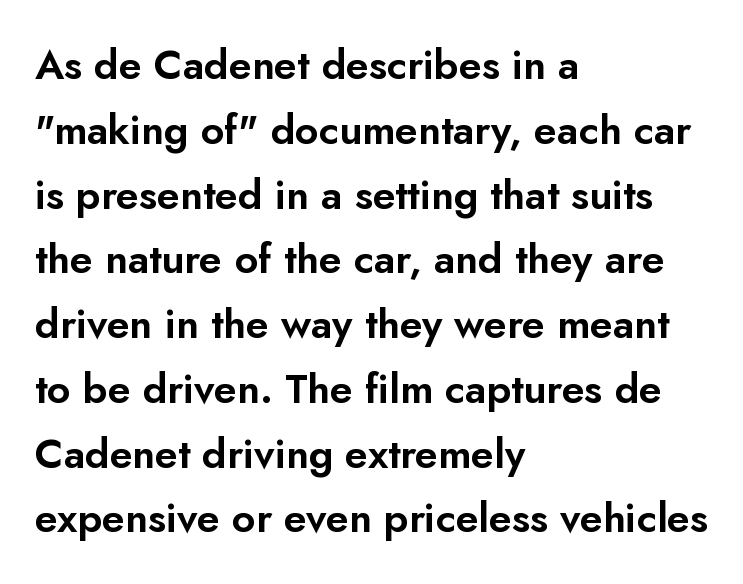
{"serif": "no", "italic": "no", "width": "normal", "stroke_contrast": "low", "x_height": "small", "monospaced": "no", "underline": "no", "align": "left", "line_spacing": "normal", "line_spacing_ratio": 1.58, "letter_spacing": "normal", "letter_spacing_em": 0.0, "glyph_px": 41}
